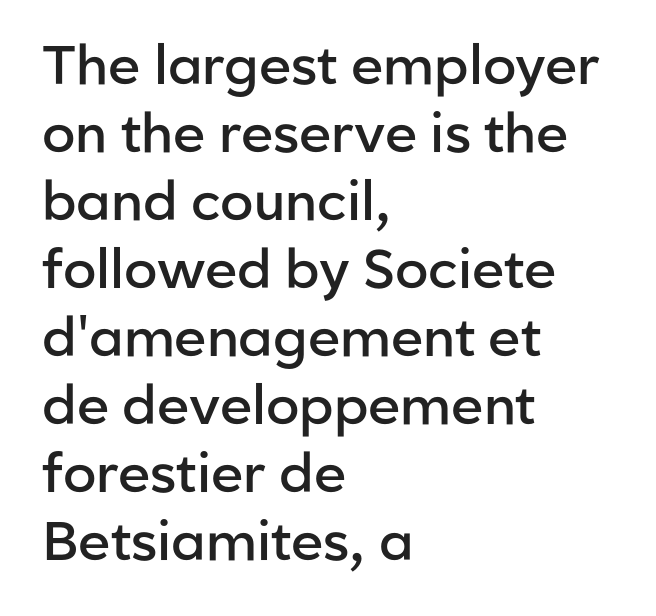
The image shows 54 px semibold sans-serif type, upright; set left-aligned, normal line spacing (1.26x), normal letter spacing, not underlined; low stroke contrast and a medium x-height.
